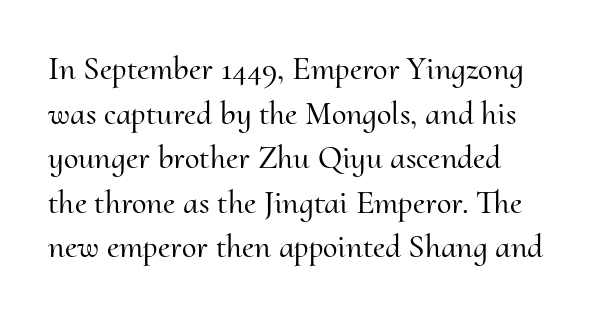
The image shows 33 px serif type, upright; set normal line spacing (1.35x), normal letter spacing, not underlined; medium stroke contrast and a small x-height.
